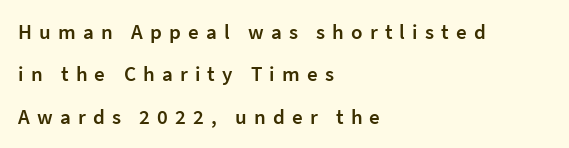
The image shows 21 px text type, upright; set left-aligned, loose line spacing (2.02x), unusually wide letter spacing (+0.34 em), not underlined.
